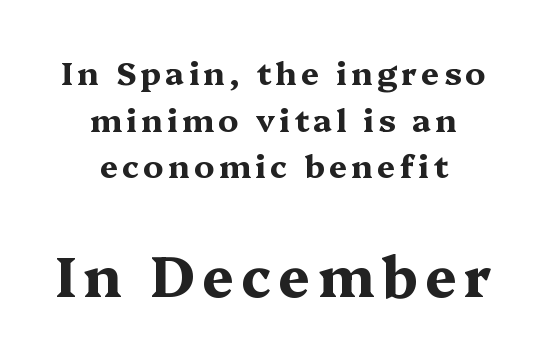
What kind of face is this? One with serifs. Leading matches the norm, producing a regular column. Is the lower block the larger one? Yes — the lower block carries the bigger type. You'd pick this weight for a headline — it's a proper bold.
